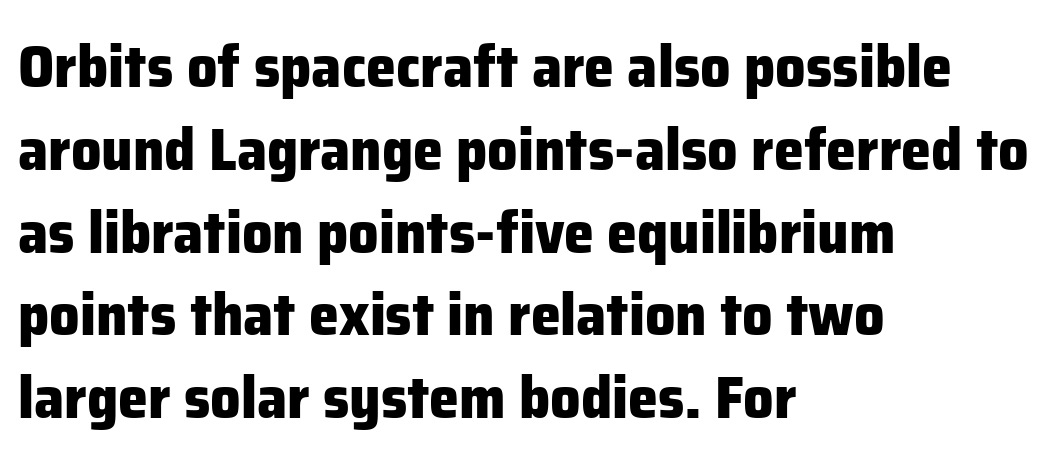
Q: Is the text bold? A: Yes.
Q: Is the text italic (slanted)? A: No, it is upright.
Q: Is the typeface a serif or a sans-serif typeface? A: Sans-serif.
Q: Is the text underlined? A: No.
Q: How is the paragraph aligned? A: Left-aligned.
Q: Is the spacing between letters normal or unusually wide? A: Normal.
Q: Is the spacing between lines tight, normal or loose? A: Normal.
Q: Width (condensed, normal, or wide)? A: Normal.
Q: Stroke contrast? A: Low.
Q: x-height? A: Medium.
Q: Monospaced? A: No.
